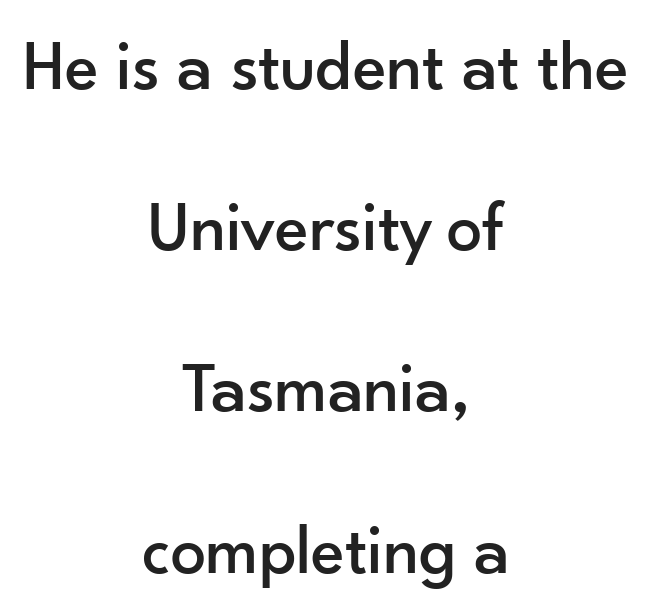
I'd call this a sans setting — the letters go barefoot. Default kerning and tracking; the words read as compact shapes. A typesetter would call this proportional, since set widths differ per character. How would I describe the line gaps? Wide and relaxed. Every stem runs plumb, perpendicular to the baseline.
